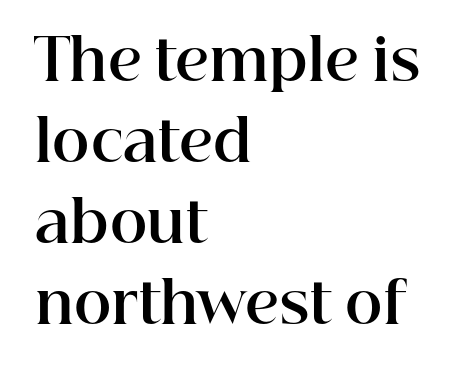
Caption: multi-line text, flush left, ragged right. Posture: straight, roman, zero tilt. The passage shown has conventional tracking throughout. Unmarked baselines from the first word to the last.
